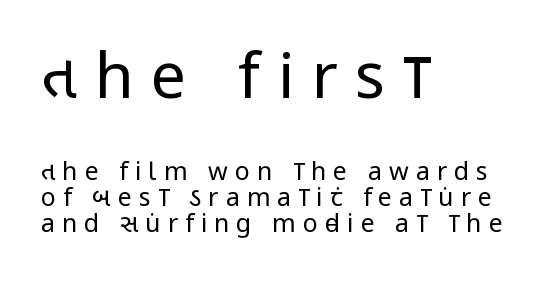
The image shows 63 px regular-weight, condensed sans-serif type, upright; set left-aligned, tight line spacing (1.04x), unusually wide letter spacing (+0.28 em), not underlined; the first (top) block is 2.52x larger; low stroke contrast and a large x-height.
